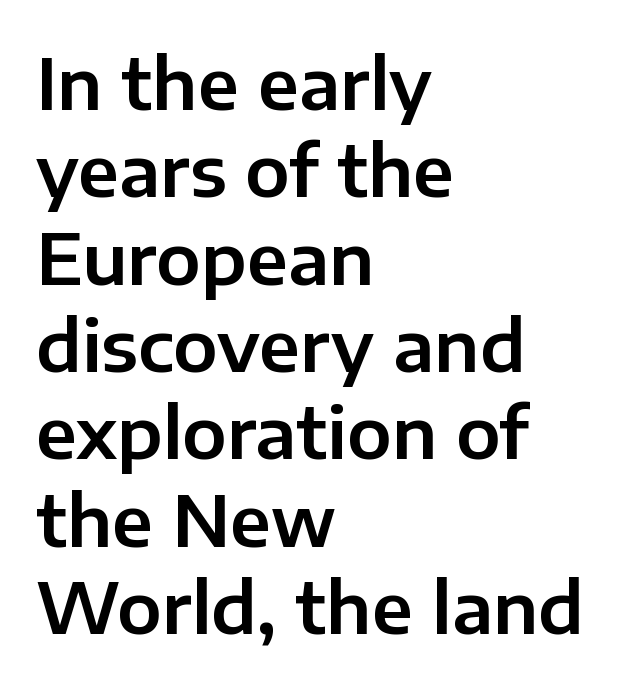
{"serif": "no", "italic": "no", "width": "normal", "stroke_contrast": "low", "x_height": "medium", "monospaced": "no", "underline": "no", "align": "left", "line_spacing_ratio": 1.23, "letter_spacing": "normal", "letter_spacing_em": 0.0, "glyph_px": 71}
